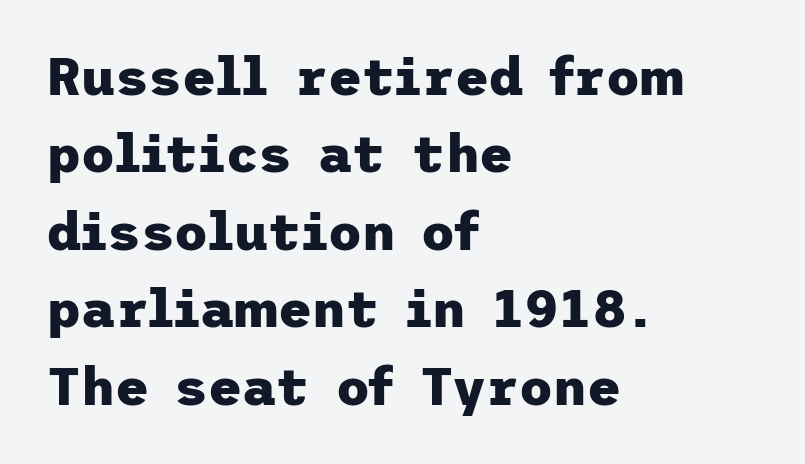
{"serif": "no", "italic": "no", "bold": "yes", "weight": "heavy", "width": "normal", "stroke_contrast": "low", "x_height": "medium", "underline": "no", "align": "left", "line_spacing": "normal", "line_spacing_ratio": 1.49, "letter_spacing": "normal", "letter_spacing_em": 0.0, "glyph_px": 52}
